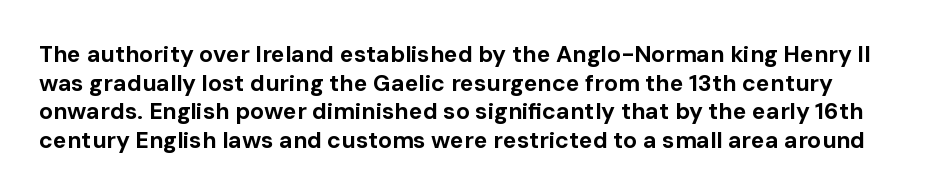
The strokes are fattened all the way to bold. Standard letterfit; no display-style spreading of the glyphs. Unlike italic type, these characters show no tilt at all. Descenders hang freely into open space.
